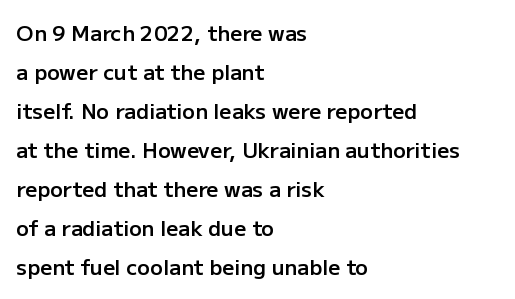
The image shows 21 px text type, upright; set left-aligned, line spacing 1.86x, normal letter spacing, not underlined.
